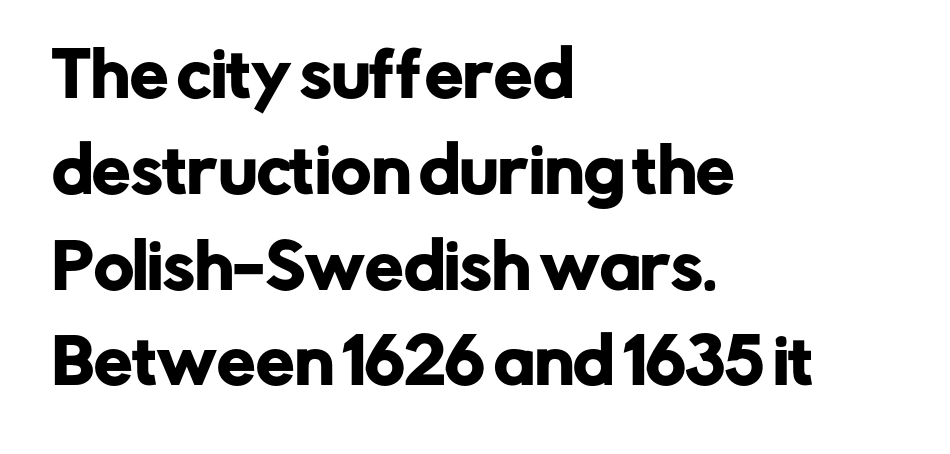
The image shows 61 px sans-serif type, upright; set left-aligned, normal line spacing (1.57x), normal letter spacing, not underlined; low stroke contrast and a medium x-height.
